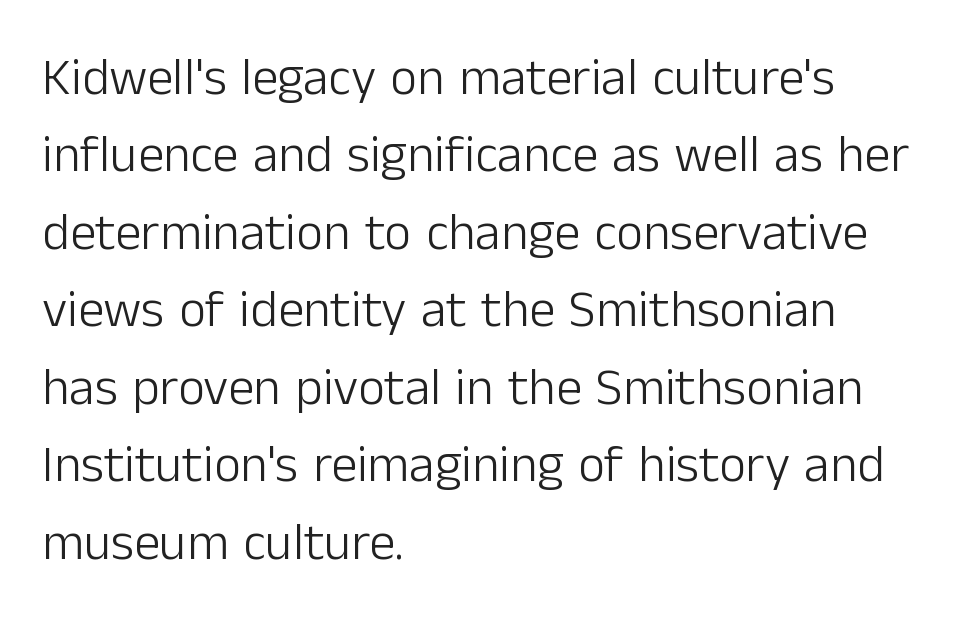
Interline gaps are of average width in this sample. Spacing verdict: proportional, widths tailored to each character. Unlike a traditional serif, this face leaves its strokes unadorned. Is the letter spacing exaggerated? No — it looks like the ordinary default. Ink coverage per letter is moderate at most.
